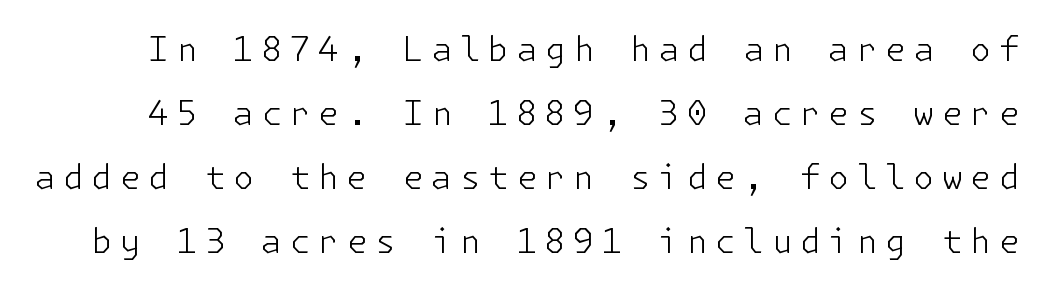
{"serif": "no", "italic": "no", "bold": "no", "weight": "light", "width": "normal", "stroke_contrast": "low", "x_height": "medium", "underline": "no", "line_spacing": "loose", "line_spacing_ratio": 1.94, "letter_spacing": "wide", "letter_spacing_em": 0.24, "glyph_px": 33}
